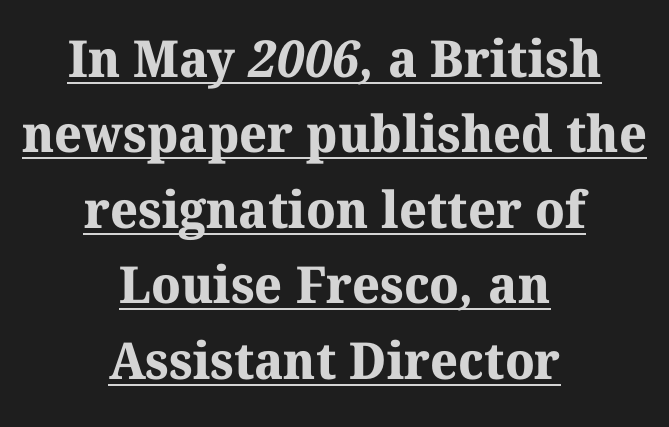
{"serif": "yes", "bold": "yes", "weight": "bold", "width": "normal", "stroke_contrast": "medium", "x_height": "medium", "monospaced": "no", "underline": "yes", "align": "center", "line_spacing": "normal", "line_spacing_ratio": 1.48, "letter_spacing": "normal", "letter_spacing_em": 0.0, "glyph_px": 51}
